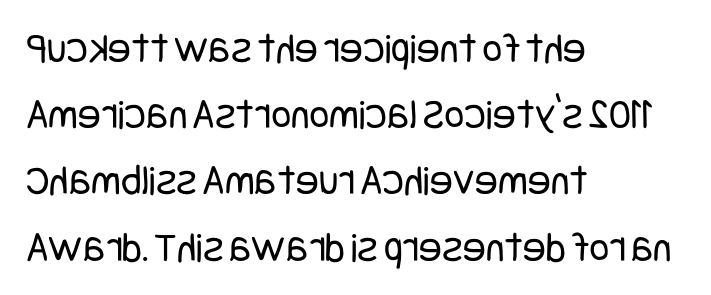
Q: Is the text bold? A: No.
Q: Is the text italic (slanted)? A: No, it is upright.
Q: Is the typeface a serif or a sans-serif typeface? A: Sans-serif.
Q: Is the text underlined? A: No.
Q: How is the paragraph aligned? A: Left-aligned.
Q: Is the spacing between letters normal or unusually wide? A: Normal.
Q: Is the spacing between lines tight, normal or loose? A: Normal.
Q: Width (condensed, normal, or wide)? A: Condensed.
Q: Stroke contrast? A: Low.
Q: x-height? A: Large.
